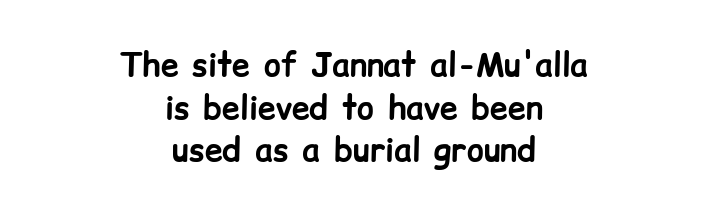
No extra tracking has been applied to these lines. Check where the strokes stop: nothing finishes them off — pure sans. Designer's note — italics off, roman on. Each line is balanced around a shared central axis. Normally led — the rows are evenly, conventionally spaced. A typesetter would call this proportional, since set widths differ per character.
